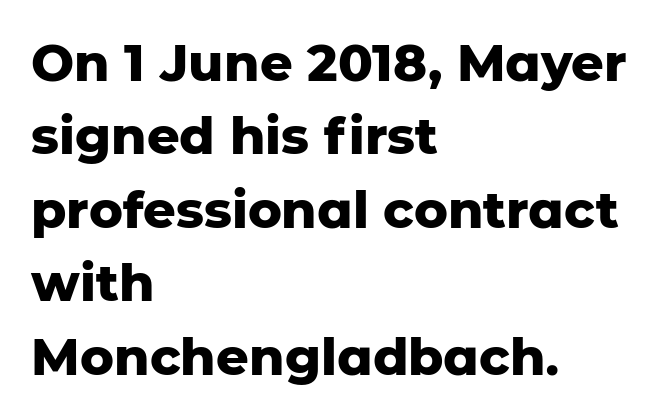
Q: Is the text bold? A: Yes.
Q: Is the text italic (slanted)? A: No, it is upright.
Q: Is the typeface a serif or a sans-serif typeface? A: Sans-serif.
Q: Is the text underlined? A: No.
Q: How is the paragraph aligned? A: Left-aligned.
Q: Is the spacing between letters normal or unusually wide? A: Normal.
Q: Is the spacing between lines tight, normal or loose? A: Normal.
Q: Width (condensed, normal, or wide)? A: Normal.
Q: Stroke contrast? A: Low.
Q: x-height? A: Medium.
Q: Monospaced? A: No.
